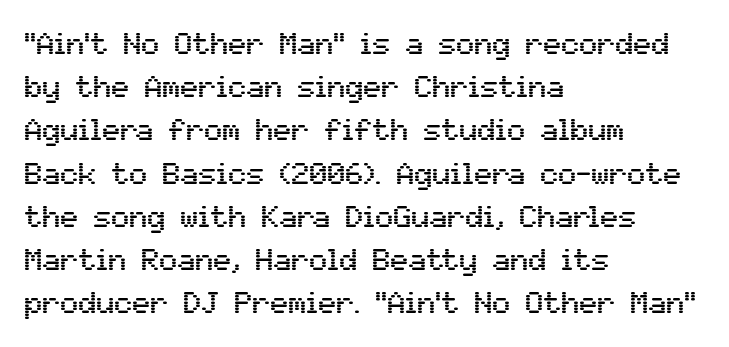
{"serif": "no", "italic": "no", "width": "normal", "stroke_contrast": "medium", "x_height": "medium", "monospaced": "no", "underline": "no", "align": "left", "line_spacing": "normal", "line_spacing_ratio": 1.44, "letter_spacing": "normal", "letter_spacing_em": 0.0, "glyph_px": 30}
